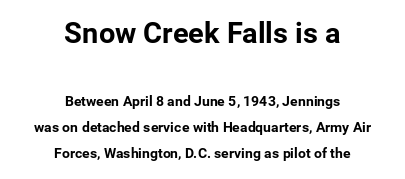
Q: Is the text bold? A: Yes.
Q: Is the text italic (slanted)? A: No, it is upright.
Q: Is the typeface a serif or a sans-serif typeface? A: Sans-serif.
Q: Is the text underlined? A: No.
Q: How is the paragraph aligned? A: Centered.
Q: Is the spacing between letters normal or unusually wide? A: Normal.
Q: Which block of text is set in a larger size, the first (top) or the second (bottom)? A: The first (top) one.
Q: Width (condensed, normal, or wide)? A: Normal.
Q: Stroke contrast? A: Low.
Q: x-height? A: Medium.
Q: Monospaced? A: No.
